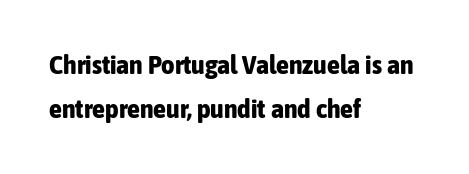
The image shows 26 px bold type, upright; set left-aligned, normal line spacing (1.7x), normal letter spacing, not underlined.
